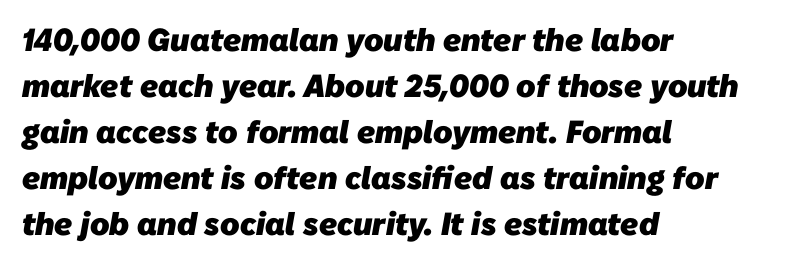
Q: Is the text bold? A: Yes.
Q: Is the typeface a serif or a sans-serif typeface? A: Sans-serif.
Q: Is the text underlined? A: No.
Q: How is the paragraph aligned? A: Left-aligned.
Q: Is the spacing between letters normal or unusually wide? A: Normal.
Q: Is the spacing between lines tight, normal or loose? A: Normal.
Q: Width (condensed, normal, or wide)? A: Normal.
Q: Stroke contrast? A: Low.
Q: x-height? A: Medium.
Q: Monospaced? A: No.
